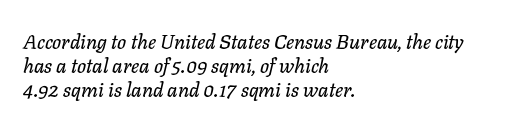
{"italic": "yes", "lean": "right", "slant_degrees": 11, "underline": "no", "align": "left", "line_spacing_ratio": 1.21, "letter_spacing": "normal", "letter_spacing_em": 0.0, "glyph_px": 20}
